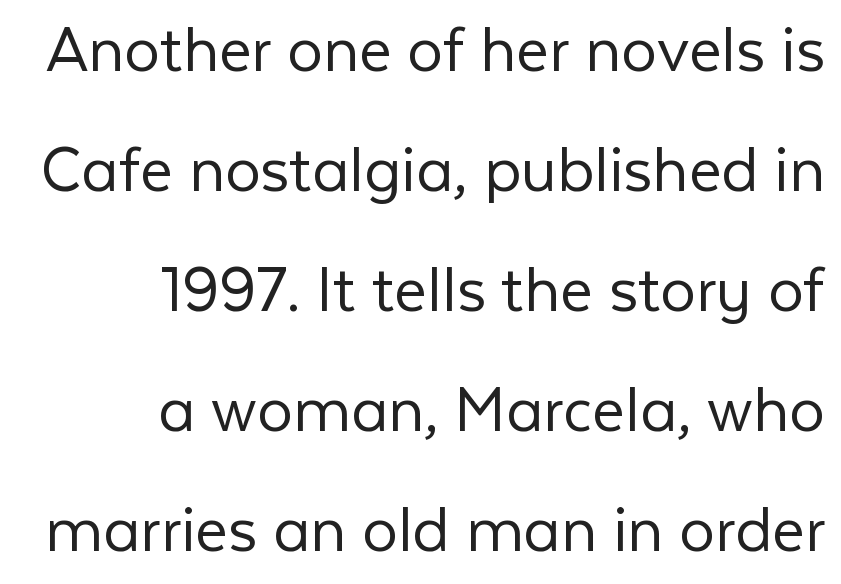
The paragraph has a hard right edge and a soft left edge. These lines are composed in type without serifs. Line spacing here is normal. These glyphs show unthickened strokes, regular width or finer. How are the letters spaced? Ordinarily, with no added tracking. The specimen omits any rule beneath the text block's lines.
